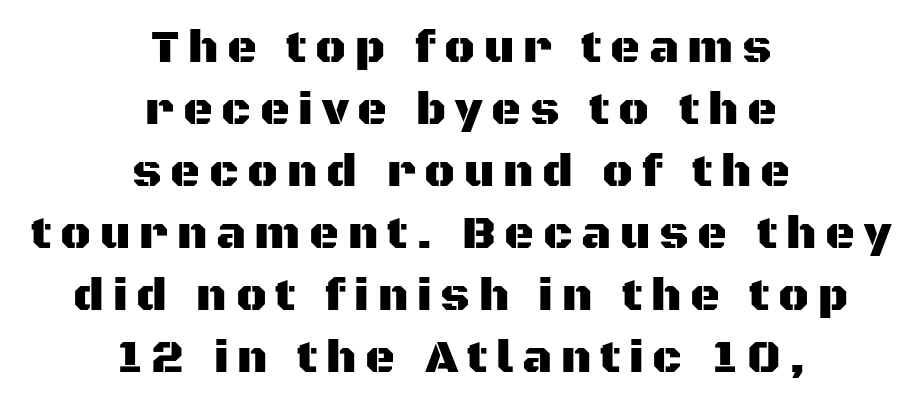
The image shows 46 px sans-serif type, upright; set centered, normal line spacing (1.35x), not underlined; medium stroke contrast and a large x-height.
